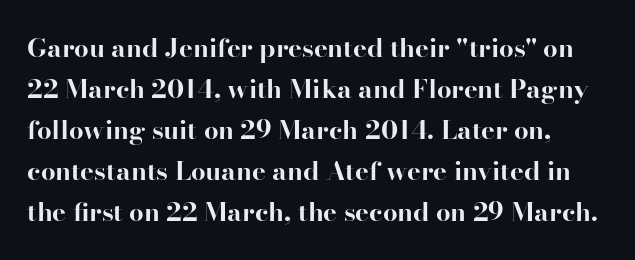
{"italic": "no", "bold": "yes", "underline": "no", "line_spacing": "normal", "line_spacing_ratio": 1.58, "letter_spacing": "normal", "letter_spacing_em": 0.0, "glyph_px": 26}
